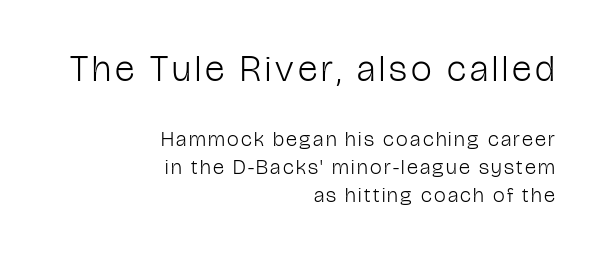
Q: Is the text bold? A: No.
Q: Is the text italic (slanted)? A: No, it is upright.
Q: Is the typeface a serif or a sans-serif typeface? A: Sans-serif.
Q: Is the text underlined? A: No.
Q: How is the paragraph aligned? A: Right-aligned.
Q: Is the spacing between lines tight, normal or loose? A: Normal.
Q: Which block of text is set in a larger size, the first (top) or the second (bottom)? A: The first (top) one.
Q: Width (condensed, normal, or wide)? A: Condensed.
Q: Stroke contrast? A: Low.
Q: x-height? A: Medium.
Q: Monospaced? A: No.
